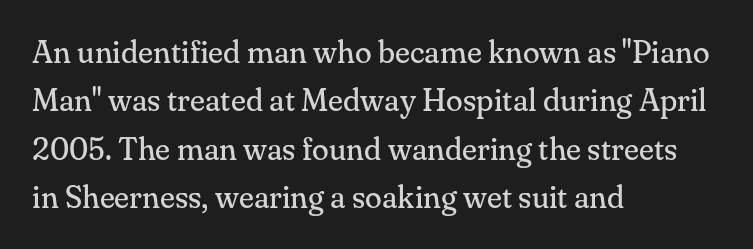
Q: Is the text bold? A: No.
Q: Is the text italic (slanted)? A: No, it is upright.
Q: Is the typeface a serif or a sans-serif typeface? A: Serif.
Q: Is the text underlined? A: No.
Q: How is the paragraph aligned? A: Left-aligned.
Q: Is the spacing between letters normal or unusually wide? A: Normal.
Q: Is the spacing between lines tight, normal or loose? A: Normal.
Q: Width (condensed, normal, or wide)? A: Normal.
Q: Stroke contrast? A: Medium.
Q: x-height? A: Small.
Q: Monospaced? A: No.
